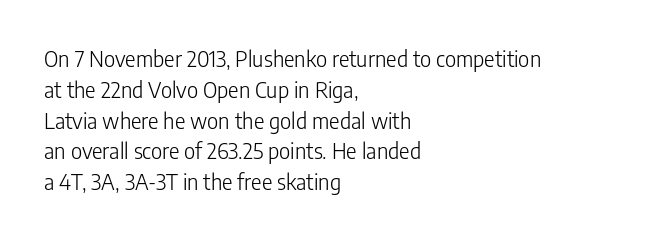
{"italic": "no", "bold": "no", "underline": "no", "align": "left", "line_spacing": "normal", "line_spacing_ratio": 1.4, "letter_spacing": "normal", "letter_spacing_em": 0.0, "glyph_px": 22}
